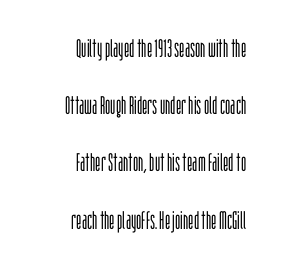
{"italic": "no", "bold": "no", "underline": "no", "align": "right", "line_spacing": "loose", "line_spacing_ratio": 2.29, "letter_spacing": "normal", "letter_spacing_em": 0.0, "glyph_px": 25}
